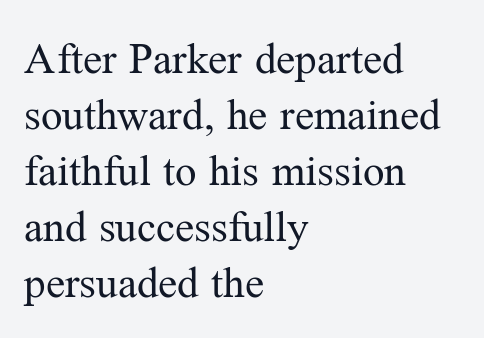
Q: Is the text bold? A: No.
Q: Is the text italic (slanted)? A: No, it is upright.
Q: Is the typeface a serif or a sans-serif typeface? A: Serif.
Q: Is the text underlined? A: No.
Q: How is the paragraph aligned? A: Left-aligned.
Q: Is the spacing between letters normal or unusually wide? A: Normal.
Q: Is the spacing between lines tight, normal or loose? A: Normal.
Q: Width (condensed, normal, or wide)? A: Normal.
Q: Stroke contrast? A: Medium.
Q: x-height? A: Medium.
Q: Monospaced? A: No.
